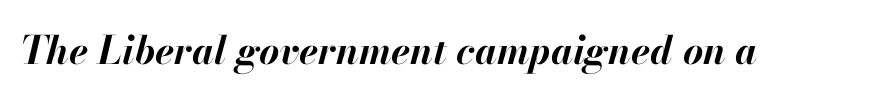
The image shows 39 px bold type, italic (leaning right); set normal letter spacing, not underlined; high stroke contrast and a small x-height.
